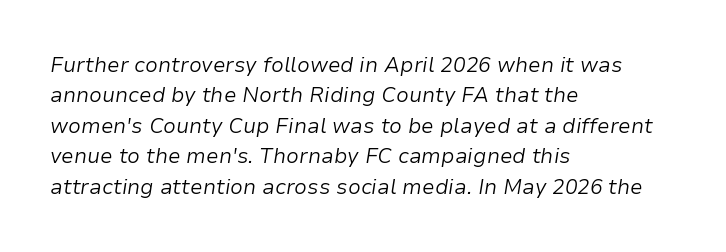
Q: Is the text bold? A: No.
Q: Is the text italic (slanted)? A: Yes, it leans right by about 9 degrees.
Q: Is the text underlined? A: No.
Q: How is the paragraph aligned? A: Left-aligned.
Q: Is the spacing between letters normal or unusually wide? A: Normal.
Q: Is the spacing between lines tight, normal or loose? A: Normal.
